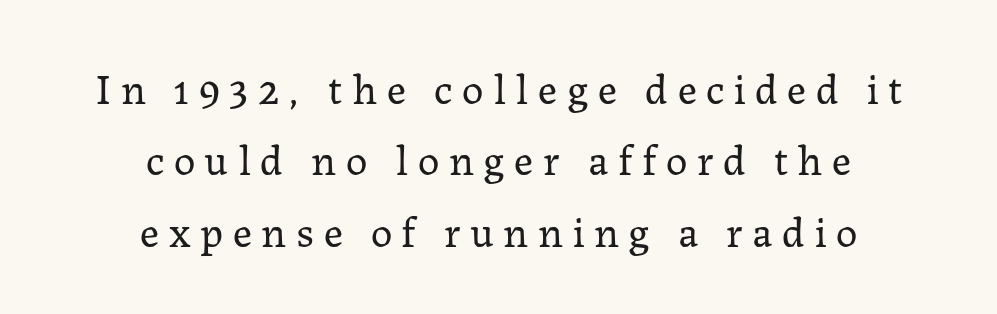
The image shows 43 px regular-weight serif type, upright; set centered, normal line spacing (1.66x), unusually wide letter spacing (+0.22 em), not underlined; low stroke contrast and a medium x-height.
